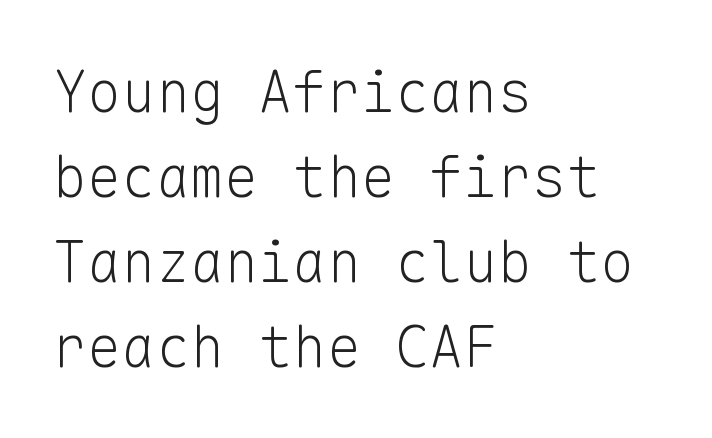
The image shows 57 px light sans-serif type, upright, monospaced; set left-aligned, normal line spacing (1.49x), normal letter spacing, not underlined; low stroke contrast and a medium x-height.
